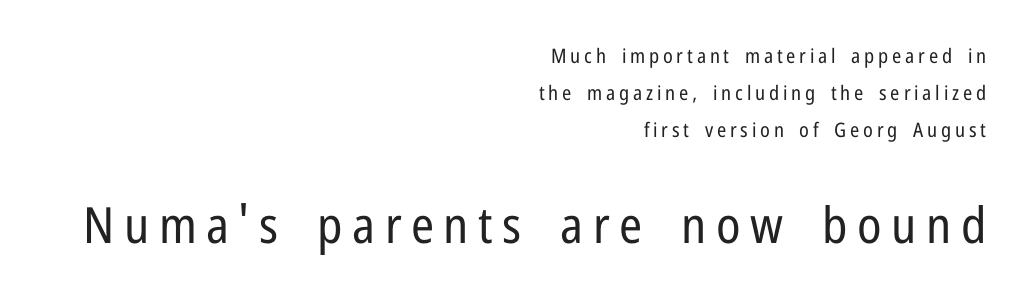
Each row of text sits above clean, open space. The typesetting does not lean heavy: it is not bold. The rendering anchors every line to the right-hand side. This is sans-serif lettering, the kind often seen on screens and signage. Style check: upright.
